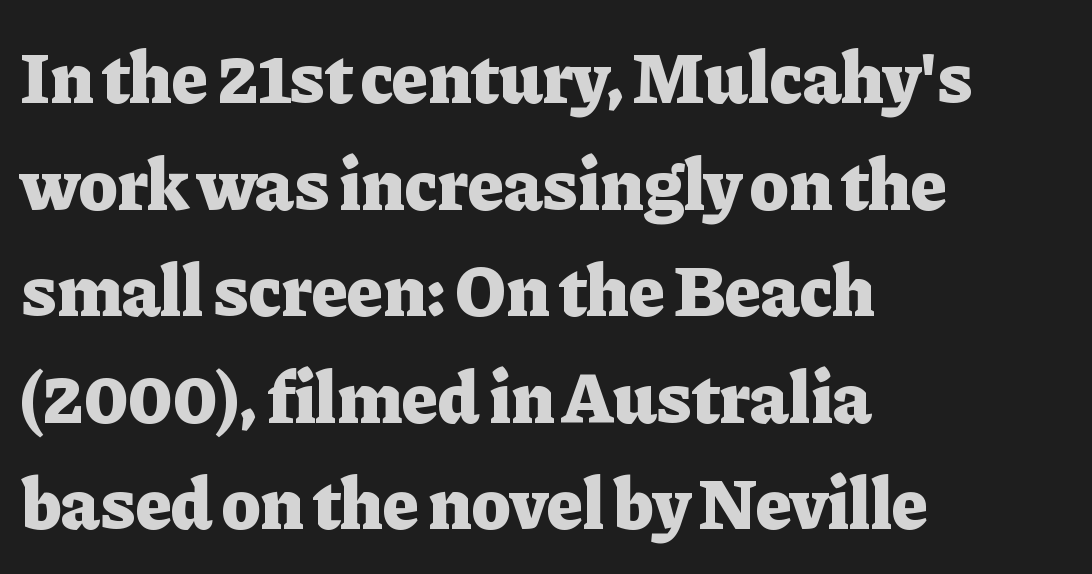
{"serif": "yes", "italic": "no", "bold": "yes", "weight": "heavy", "width": "normal", "stroke_contrast": "low", "x_height": "medium", "monospaced": "no", "underline": "no", "align": "left", "line_spacing": "normal", "line_spacing_ratio": 1.46, "letter_spacing": "normal", "letter_spacing_em": 0.0, "glyph_px": 73}
